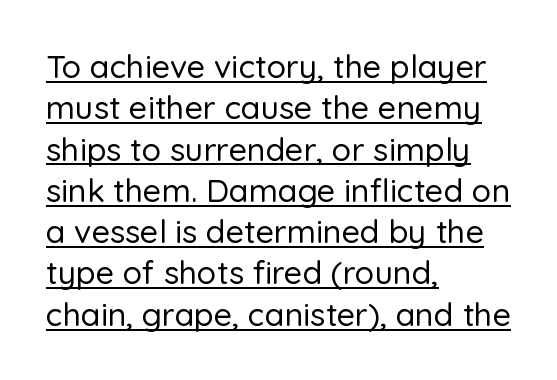
The line texture is even and compact thanks to regular tracking. The leading is moderate, giving the passage an even texture. The face used here is a sans, in the tradition of grotesques and geometrics. Horizontally, the lines are justified to the leading edge only. The face used here appears with an underline applied.
